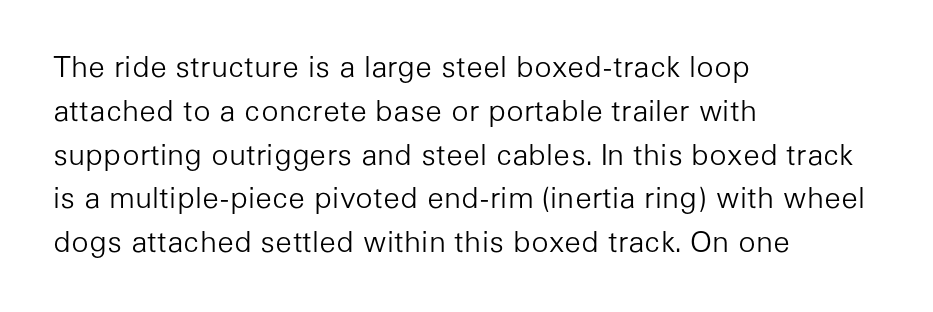
The image shows 29 px light sans-serif type, upright; set left-aligned, normal line spacing (1.51x), normal letter spacing, not underlined; low stroke contrast and a medium x-height.
